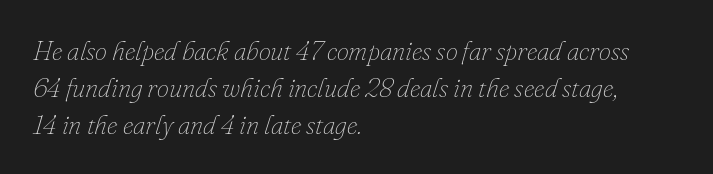
{"italic": "yes", "lean": "right", "slant_degrees": 16, "bold": "no", "underline": "no", "align": "left", "line_spacing": "normal", "line_spacing_ratio": 1.37, "letter_spacing": "normal", "letter_spacing_em": 0.0, "glyph_px": 27}
